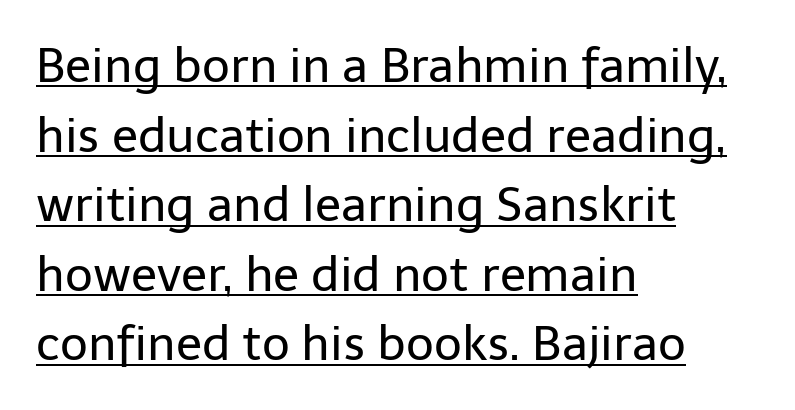
{"serif": "no", "italic": "no", "bold": "no", "weight": "regular", "width": "normal", "stroke_contrast": "low", "x_height": "medium", "monospaced": "no", "underline": "yes", "align": "left", "line_spacing": "normal", "line_spacing_ratio": 1.45, "letter_spacing": "normal", "letter_spacing_em": 0.0, "glyph_px": 48}
